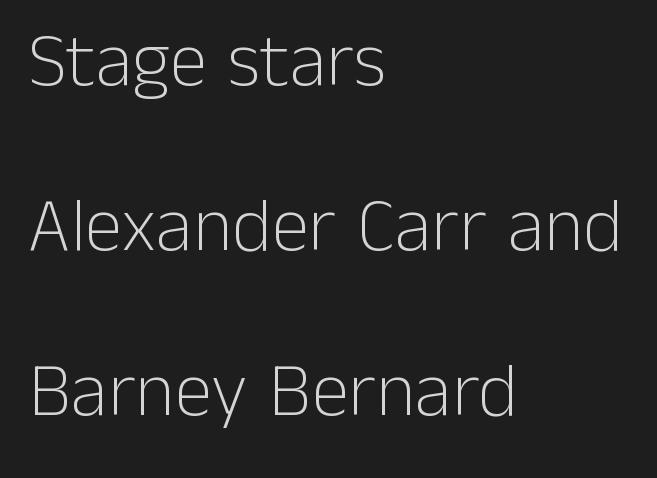
{"serif": "no", "italic": "no", "bold": "no", "weight": "light", "width": "normal", "stroke_contrast": "low", "x_height": "medium", "monospaced": "no", "underline": "no", "align": "left", "line_spacing": "loose", "line_spacing_ratio": 2.17, "letter_spacing": "normal", "letter_spacing_em": 0.0, "glyph_px": 76}
